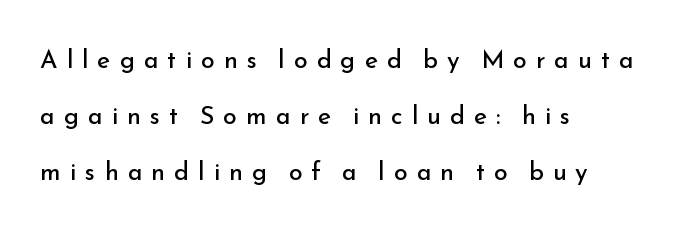
Q: Is the text bold? A: No.
Q: Is the text italic (slanted)? A: No, it is upright.
Q: Is the text underlined? A: No.
Q: How is the paragraph aligned? A: Left-aligned.
Q: Is the spacing between letters normal or unusually wide? A: Unusually wide.
Q: Is the spacing between lines tight, normal or loose? A: Loose.
